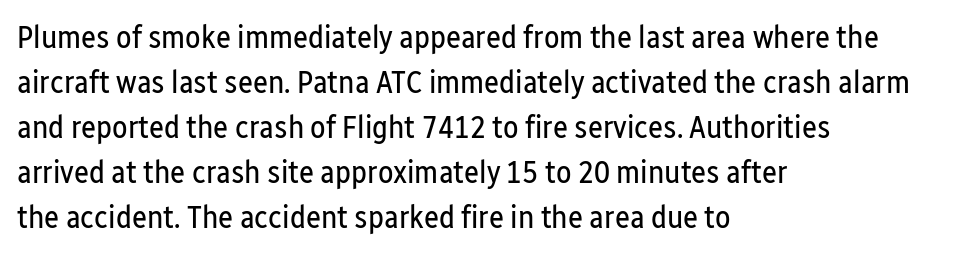
Look at the tracking — it's just the regular setting, nothing added. A typesetter would label this face a sans. Reading down the block, your eye returns to a fixed left position each line. The gap between lines stays unmarked.
